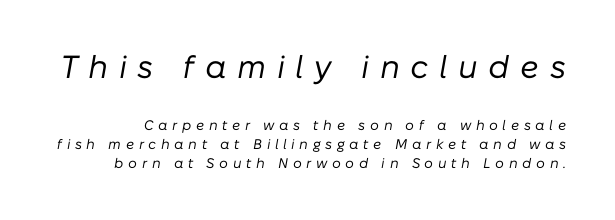
The glyphs are unaccompanied by any horizontal stroke below them. Proportional: the letters do not fall into vertical columns. Between these two stacked blocks, the higher one wins on size. The lettering tilts uniformly, giving the passage an italic look. Nothing heavy about these letters — not bold at all.
